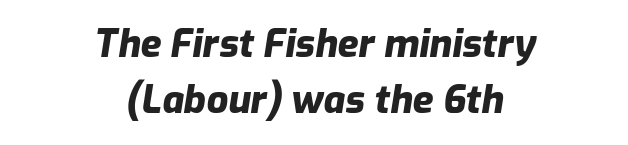
The image shows 38 px heavy type, italic (leaning right); set centered, normal line spacing (1.48x), normal letter spacing, not underlined; low stroke contrast and a medium x-height.
